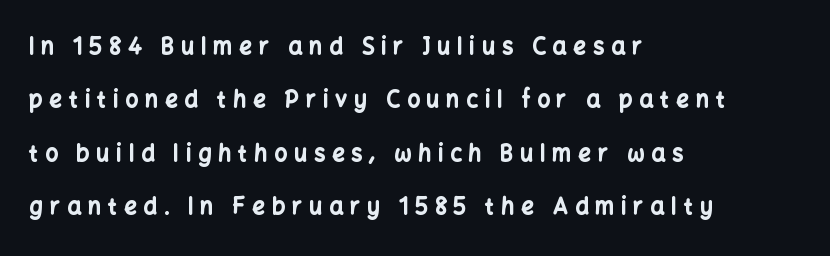
In terms of weight, the rendering is a true, heavy bold. Alignment: flush left. Widely set lines give the paragraph a tall, airy silhouette. Notice how the stems are strictly vertical — no italics here. A bare baseline throughout the passage.
